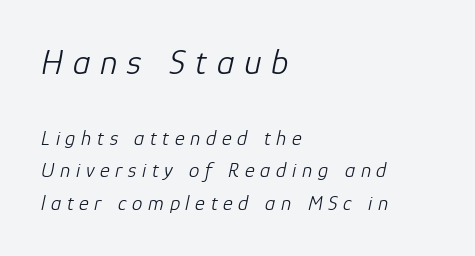
{"italic": "yes", "lean": "right", "slant_degrees": 12, "bold": "no", "weight": "light", "width": "normal", "stroke_contrast": "low", "x_height": "medium", "monospaced": "no", "underline": "no", "align": "left", "line_spacing": "normal", "line_spacing_ratio": 1.55, "letter_spacing": "wide", "letter_spacing_em": 0.27, "larger_block": "first", "size_ratio": 1.71, "glyph_px": 36}
